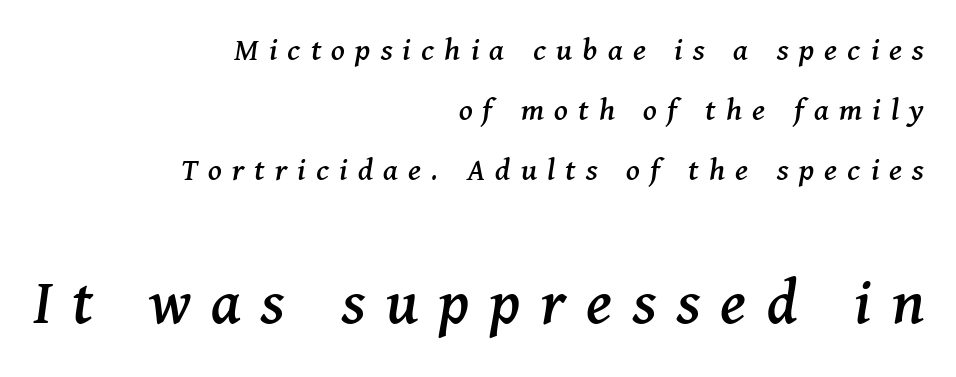
Q: Is the text italic (slanted)? A: Yes, it leans right by about 11 degrees.
Q: Is the typeface a serif or a sans-serif typeface? A: Serif.
Q: Is the text underlined? A: No.
Q: How is the paragraph aligned? A: Right-aligned.
Q: Is the spacing between letters normal or unusually wide? A: Unusually wide.
Q: Which block of text is set in a larger size, the first (top) or the second (bottom)? A: The second (bottom) one.
Q: Width (condensed, normal, or wide)? A: Normal.
Q: Stroke contrast? A: Medium.
Q: x-height? A: Medium.
Q: Monospaced? A: No.
